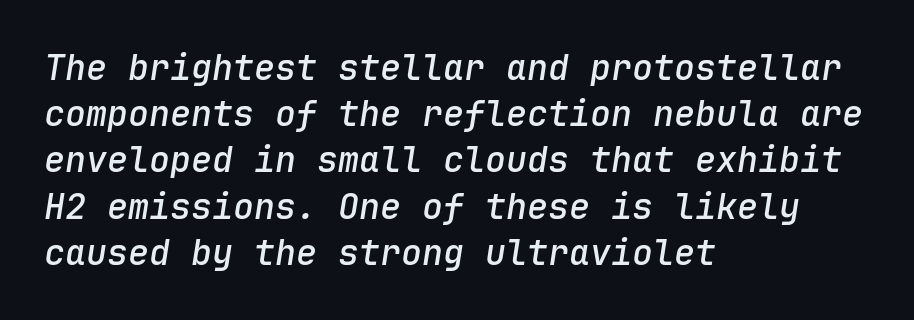
Q: Is the text bold? A: Semi-bold.
Q: Is the text italic (slanted)? A: Yes, it leans right by about 9 degrees.
Q: Is the text underlined? A: No.
Q: How is the paragraph aligned? A: Left-aligned.
Q: Is the spacing between letters normal or unusually wide? A: Normal.
Q: Is the spacing between lines tight, normal or loose? A: Normal.
Q: Width (condensed, normal, or wide)? A: Normal.
Q: Stroke contrast? A: Low.
Q: x-height? A: Medium.
Q: Monospaced? A: Yes.
